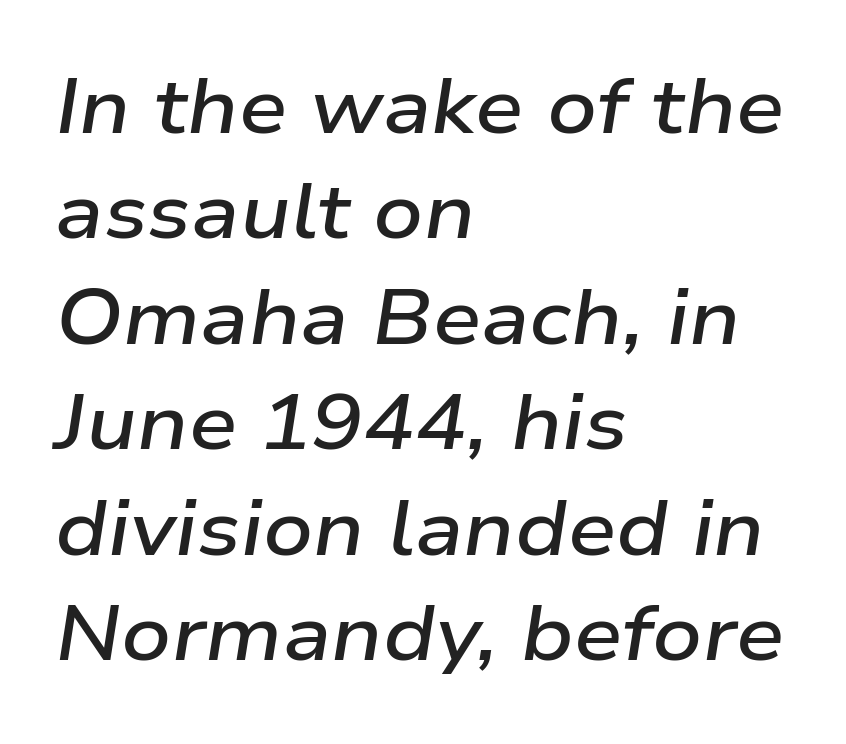
{"italic": "yes", "lean": "right", "slant_degrees": 9, "bold": "semi", "weight": "semibold", "width": "wide", "stroke_contrast": "low", "x_height": "medium", "monospaced": "no", "underline": "no", "align": "left", "line_spacing": "normal", "line_spacing_ratio": 1.37, "letter_spacing": "normal", "letter_spacing_em": 0.0, "glyph_px": 77}
